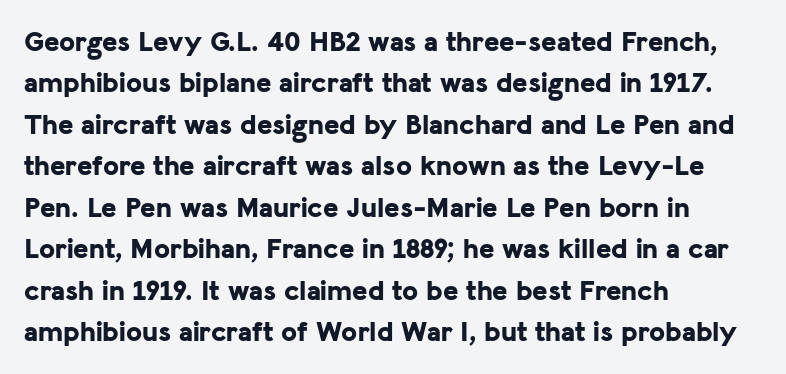
Q: Is the text bold? A: Yes.
Q: Is the text italic (slanted)? A: No, it is upright.
Q: Is the typeface a serif or a sans-serif typeface? A: Sans-serif.
Q: Is the text underlined? A: No.
Q: How is the paragraph aligned? A: Left-aligned.
Q: Is the spacing between letters normal or unusually wide? A: Normal.
Q: Is the spacing between lines tight, normal or loose? A: Normal.
Q: Width (condensed, normal, or wide)? A: Normal.
Q: Stroke contrast? A: Low.
Q: x-height? A: Medium.
Q: Monospaced? A: No.
